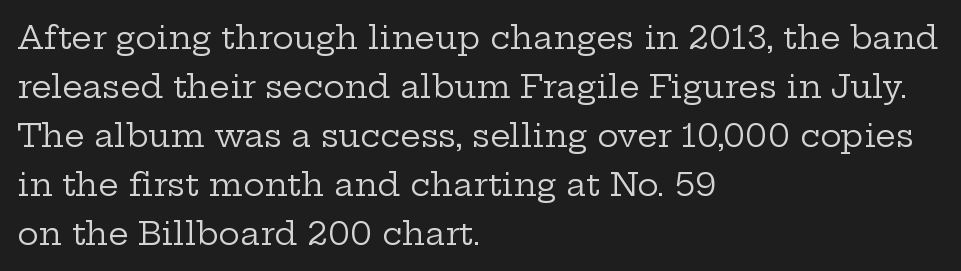
The image shows 32 px regular-weight, wide serif type, upright; set left-aligned, normal line spacing (1.53x), normal letter spacing, not underlined; low stroke contrast and a medium x-height.
